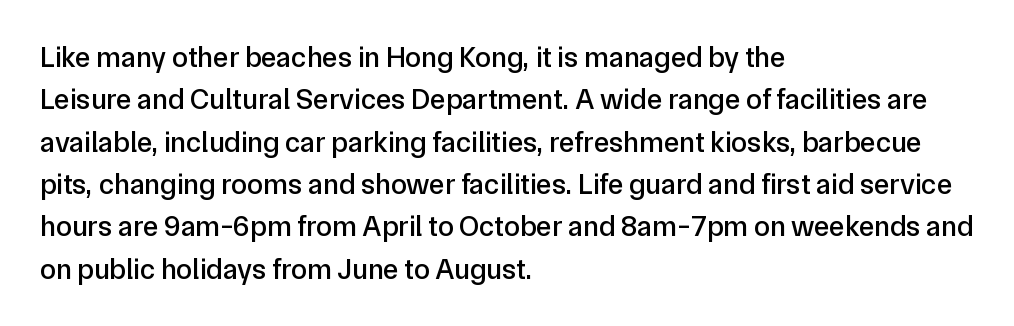
{"serif": "no", "italic": "no", "width": "normal", "stroke_contrast": "low", "x_height": "medium", "monospaced": "no", "underline": "no", "align": "left", "line_spacing": "normal", "line_spacing_ratio": 1.46, "letter_spacing": "normal", "letter_spacing_em": 0.0, "glyph_px": 29}
